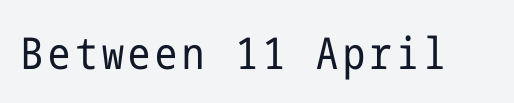
{"serif": "no", "italic": "no", "bold": "no", "weight": "regular", "width": "condensed", "stroke_contrast": "low", "x_height": "medium", "underline": "no", "glyph_px": 44}
